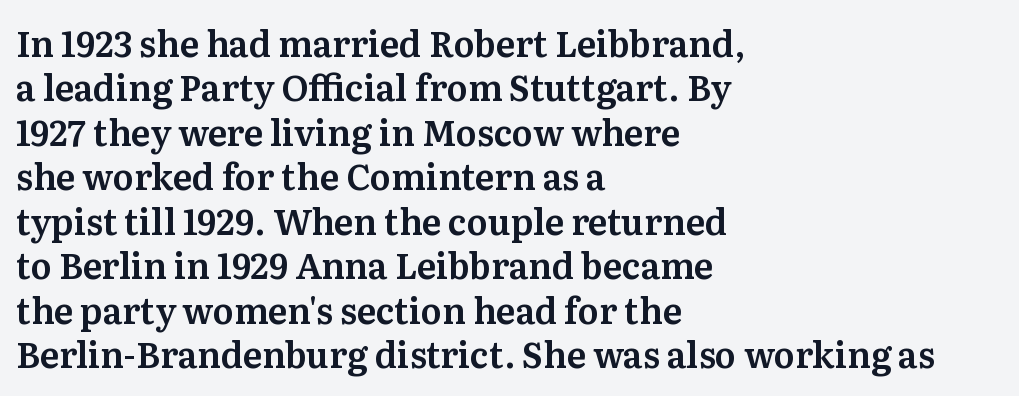
Q: Is the text italic (slanted)? A: No, it is upright.
Q: Is the typeface a serif or a sans-serif typeface? A: Serif.
Q: Is the text underlined? A: No.
Q: How is the paragraph aligned? A: Left-aligned.
Q: Is the spacing between letters normal or unusually wide? A: Normal.
Q: Is the spacing between lines tight, normal or loose? A: Normal.
Q: Width (condensed, normal, or wide)? A: Normal.
Q: Stroke contrast? A: Medium.
Q: x-height? A: Medium.
Q: Monospaced? A: No.
